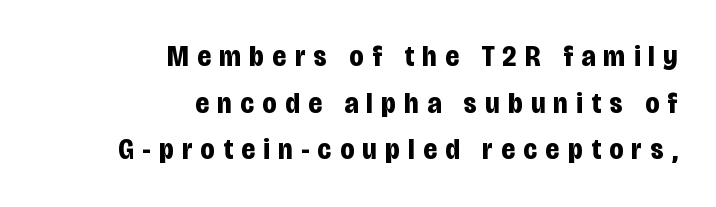
{"serif": "no", "italic": "no", "bold": "yes", "weight": "bold", "width": "condensed", "stroke_contrast": "low", "x_height": "large", "monospaced": "no", "underline": "no", "align": "right", "line_spacing": "normal", "line_spacing_ratio": 1.61, "letter_spacing": "wide", "letter_spacing_em": 0.3, "glyph_px": 29}
